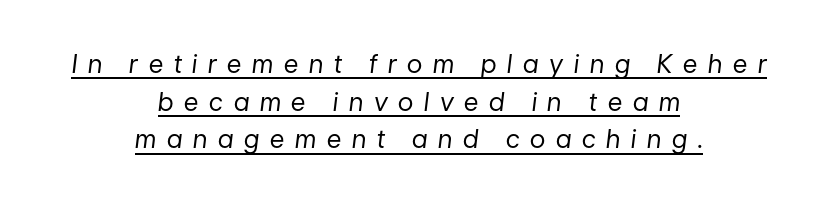
Q: Is the text bold? A: No.
Q: Is the text italic (slanted)? A: Yes, it leans right by about 7 degrees.
Q: Is the text underlined? A: Yes.
Q: How is the paragraph aligned? A: Centered.
Q: Is the spacing between letters normal or unusually wide? A: Unusually wide.
Q: Is the spacing between lines tight, normal or loose? A: Normal.
